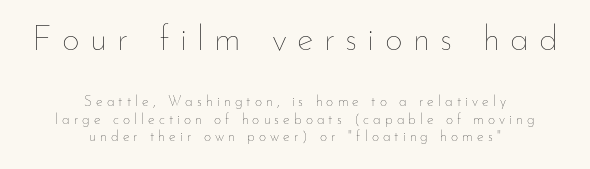
Layout note: lines centered. Decoration check: the copy has no underline. The letters advance in unequal steps, a hallmark of proportional type. Character size in the leading block exceeds that of the trailing block. The typeface has the unassuming heft of standard copy or less. The line-height multiplier appears to be the usual default.
